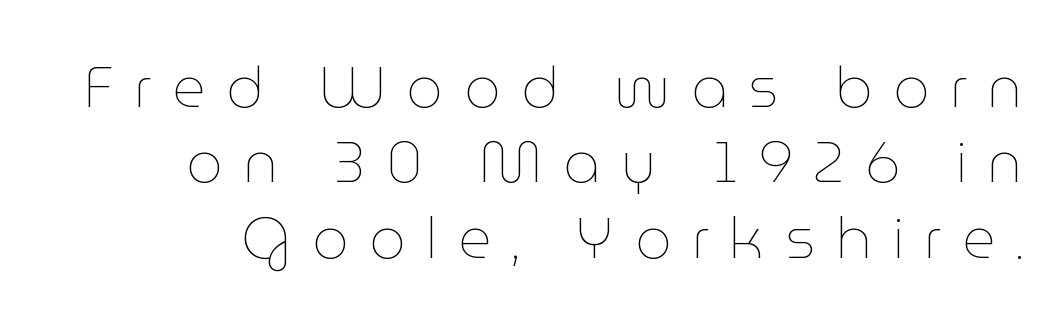
{"italic": "no", "bold": "no", "weight": "thin", "width": "normal", "stroke_contrast": "low", "x_height": "medium", "monospaced": "no", "underline": "no", "line_spacing": "normal", "line_spacing_ratio": 1.3, "letter_spacing": "wide", "letter_spacing_em": 0.35, "glyph_px": 58}
